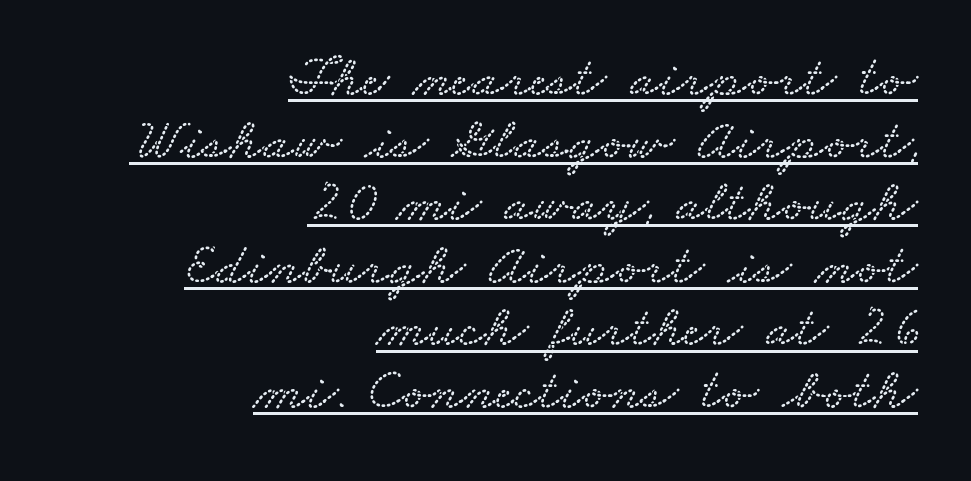
Q: Is the text underlined? A: Yes.
Q: How is the paragraph aligned? A: Right-aligned.
Q: Is the spacing between letters normal or unusually wide? A: Normal.
Q: Is the spacing between lines tight, normal or loose? A: Tight.
Q: Width (condensed, normal, or wide)? A: Wide.
Q: Stroke contrast? A: Low.
Q: x-height? A: Small.
Q: Monospaced? A: No.
